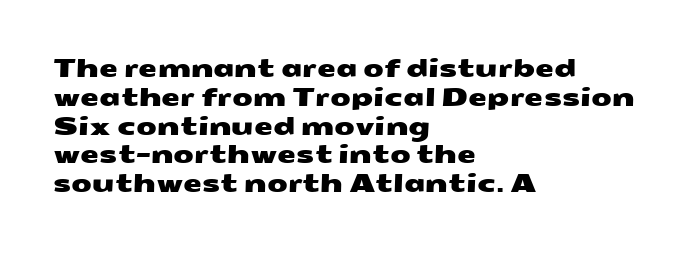
The image shows 24 px text type; set left-aligned, line spacing 1.2x, normal letter spacing, not underlined.
